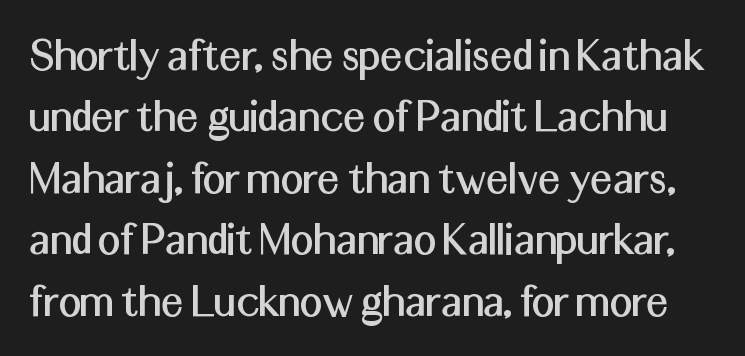
{"serif": "no", "italic": "no", "width": "normal", "stroke_contrast": "medium", "x_height": "medium", "monospaced": "no", "underline": "no", "line_spacing_ratio": 1.23, "letter_spacing": "normal", "letter_spacing_em": 0.0, "glyph_px": 50}
